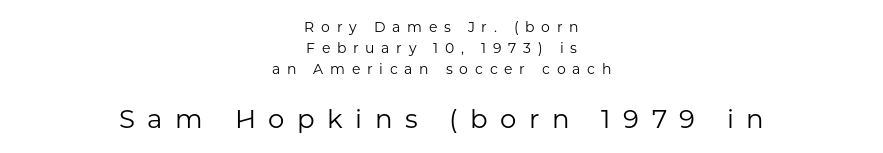
Q: Is the text bold? A: No.
Q: Is the text italic (slanted)? A: No, it is upright.
Q: Is the text underlined? A: No.
Q: How is the paragraph aligned? A: Centered.
Q: Is the spacing between letters normal or unusually wide? A: Unusually wide.
Q: Is the spacing between lines tight, normal or loose? A: Normal.
Q: Which block of text is set in a larger size, the first (top) or the second (bottom)? A: The second (bottom) one.
